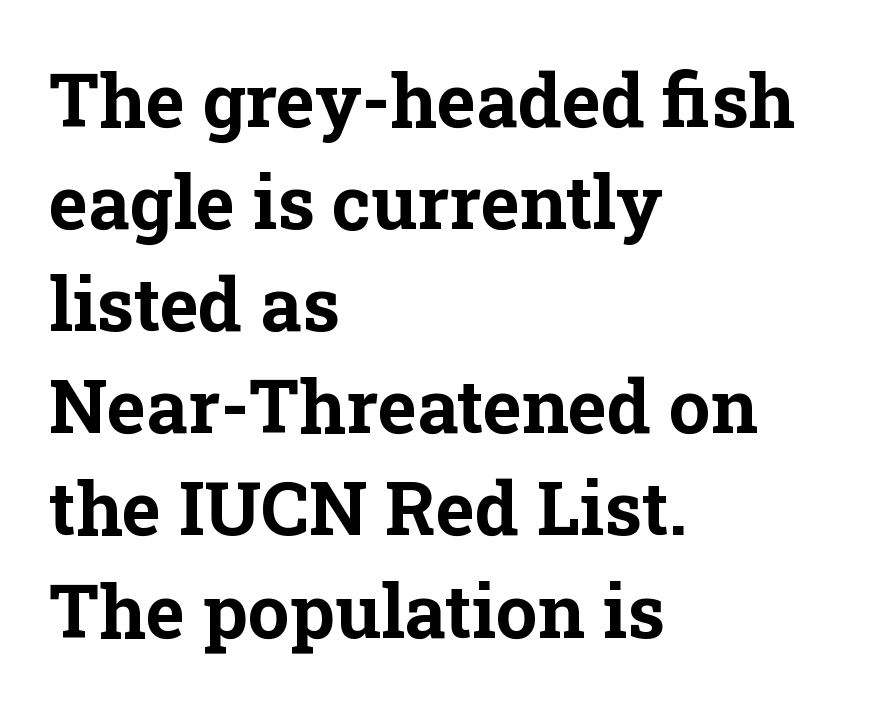
The face used here is seriffed, in the tradition of book romans. The letterforms sit shoulder to shoulder at normal distance. Only glyphs here, with clear space below each row. Note the varied advance widths — an 'i' is clearly narrower than an 'm'.
